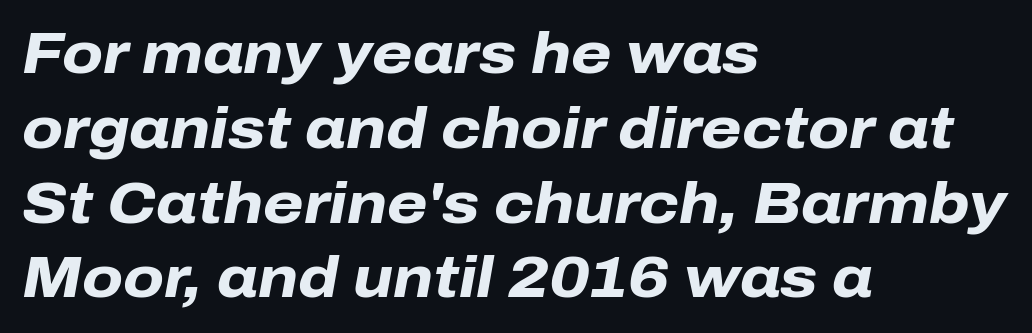
Varying glyph widths throughout — classic text-font behaviour. Leading matches the norm, producing a regular column. A typesetter would mark this as italic. Weight: bold.
